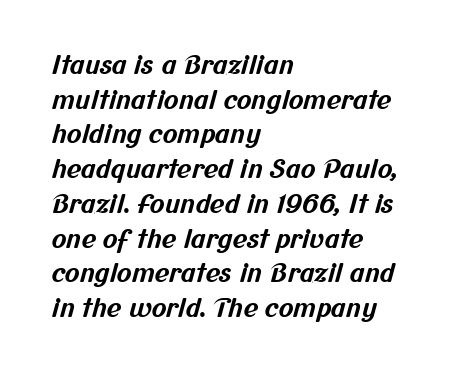
{"bold": "yes", "underline": "no", "align": "left", "line_spacing": "normal", "line_spacing_ratio": 1.39, "letter_spacing": "normal", "letter_spacing_em": 0.0, "glyph_px": 25}
